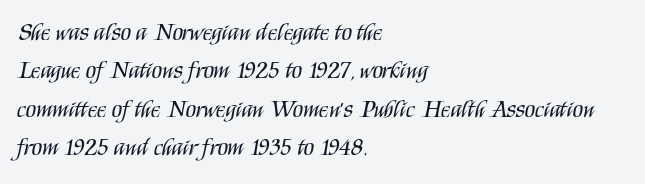
Plain, unruled lines of type. No heavy texture on the line: the type isn't bold. Look at the tracking — it's just the regular setting, nothing added. The rows are spaced the way most documents space them.
